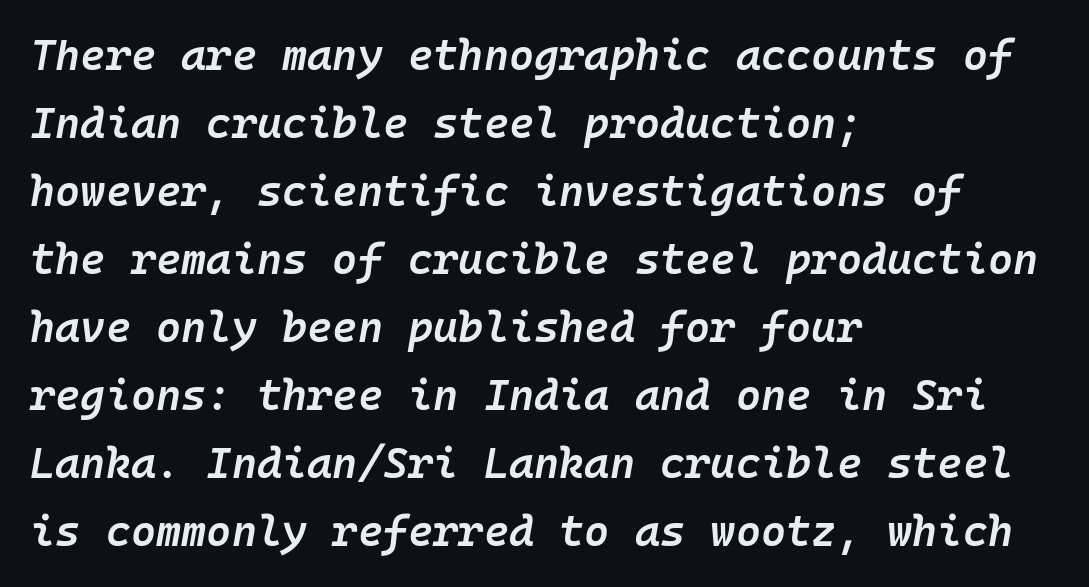
{"italic": "yes", "lean": "right", "slant_degrees": 10, "bold": "semi", "weight": "semibold", "width": "normal", "stroke_contrast": "low", "x_height": "medium", "monospaced": "yes", "underline": "no", "align": "left", "line_spacing": "normal", "line_spacing_ratio": 1.58, "letter_spacing": "normal", "letter_spacing_em": 0.0, "glyph_px": 43}
